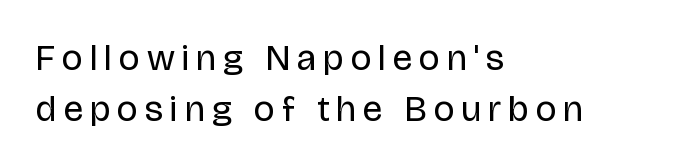
Q: Is the text bold? A: No.
Q: Is the text italic (slanted)? A: No, it is upright.
Q: Is the typeface a serif or a sans-serif typeface? A: Sans-serif.
Q: Is the text underlined? A: No.
Q: How is the paragraph aligned? A: Left-aligned.
Q: Is the spacing between letters normal or unusually wide? A: Unusually wide.
Q: Is the spacing between lines tight, normal or loose? A: Normal.
Q: Width (condensed, normal, or wide)? A: Normal.
Q: Stroke contrast? A: Low.
Q: x-height? A: Large.
Q: Monospaced? A: No.
